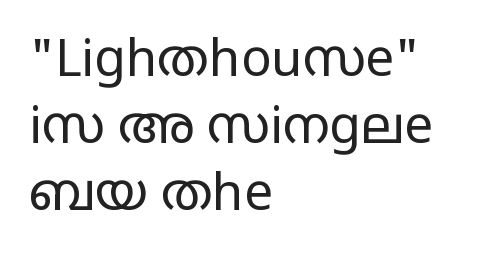
The image shows 51 px regular-weight, wide sans-serif type, upright; set left-aligned, normal line spacing (1.31x), normal letter spacing, not underlined; low stroke contrast and a large x-height.
